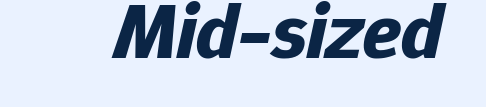
{"italic": "yes", "lean": "right", "slant_degrees": 12, "bold": "yes", "weight": "bold", "width": "normal", "stroke_contrast": "low", "x_height": "medium", "monospaced": "no", "underline": "no", "letter_spacing": "normal", "letter_spacing_em": 0.0, "glyph_px": 79}
